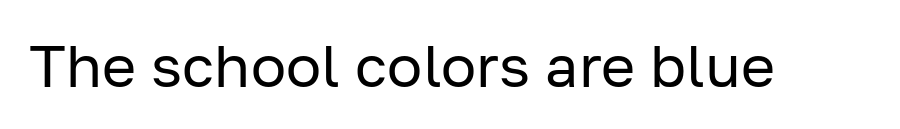
The image shows 59 px regular-weight sans-serif type, upright; set normal letter spacing, not underlined; low stroke contrast and a medium x-height.
